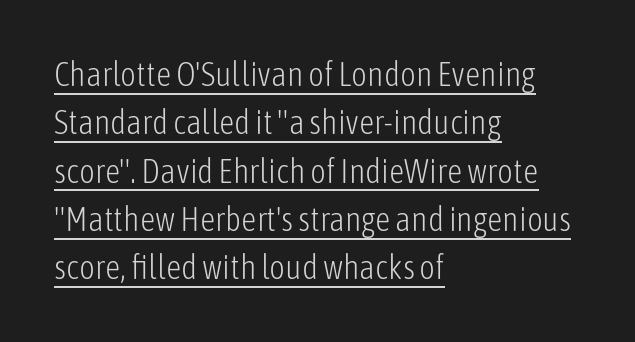
Q: Is the text bold? A: No.
Q: Is the text italic (slanted)? A: No, it is upright.
Q: Is the typeface a serif or a sans-serif typeface? A: Sans-serif.
Q: Is the text underlined? A: Yes.
Q: How is the paragraph aligned? A: Left-aligned.
Q: Is the spacing between letters normal or unusually wide? A: Normal.
Q: Is the spacing between lines tight, normal or loose? A: Normal.
Q: Width (condensed, normal, or wide)? A: Condensed.
Q: Stroke contrast? A: Low.
Q: x-height? A: Medium.
Q: Monospaced? A: No.
